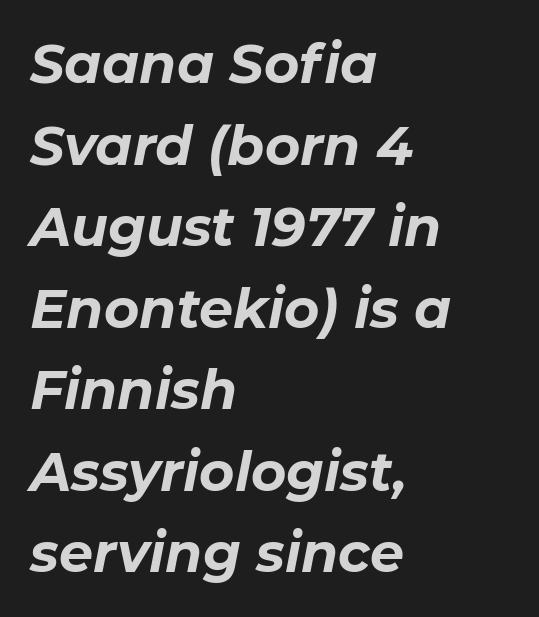
Q: Is the text bold? A: Yes.
Q: Is the text italic (slanted)? A: Yes, it leans right by about 11 degrees.
Q: Is the text underlined? A: No.
Q: How is the paragraph aligned? A: Left-aligned.
Q: Is the spacing between letters normal or unusually wide? A: Normal.
Q: Is the spacing between lines tight, normal or loose? A: Normal.
Q: Width (condensed, normal, or wide)? A: Normal.
Q: Stroke contrast? A: Low.
Q: x-height? A: Medium.
Q: Monospaced? A: No.
